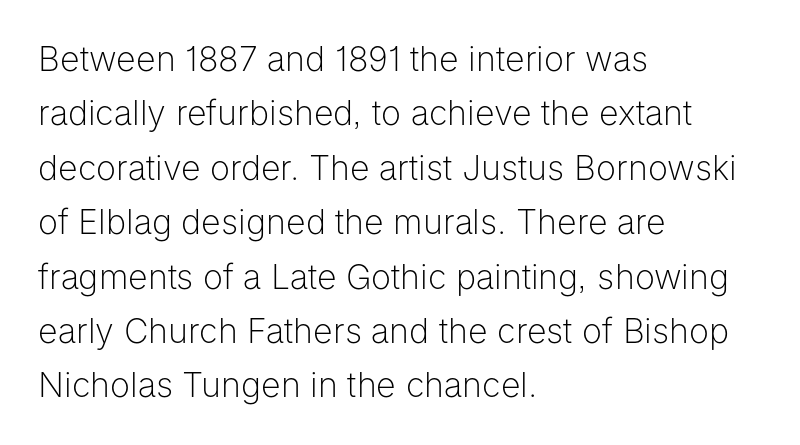
The image shows 34 px light sans-serif type, upright; set left-aligned, normal line spacing (1.6x), normal letter spacing, not underlined; low stroke contrast and a medium x-height.
